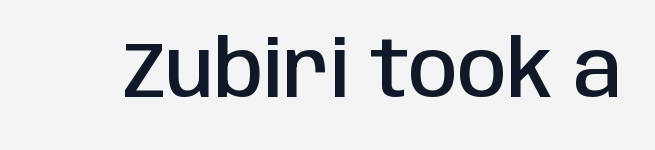
The image shows 79 px semibold, condensed sans-serif type, upright; set normal letter spacing, not underlined; low stroke contrast and a large x-height.
